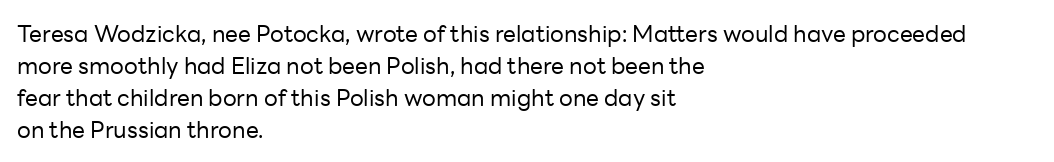
{"italic": "no", "bold": "no", "underline": "no", "align": "left", "line_spacing": "normal", "line_spacing_ratio": 1.39, "letter_spacing": "normal", "letter_spacing_em": 0.0, "glyph_px": 23}
